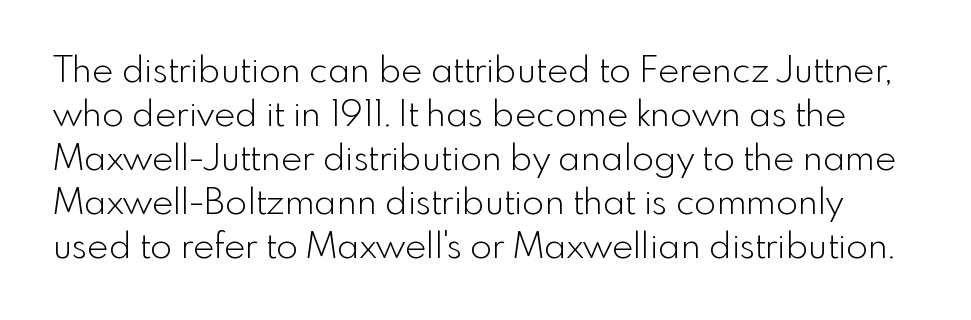
The image shows 36 px light sans-serif type, upright; set line spacing 1.22x, normal letter spacing, not underlined; a small x-height.
